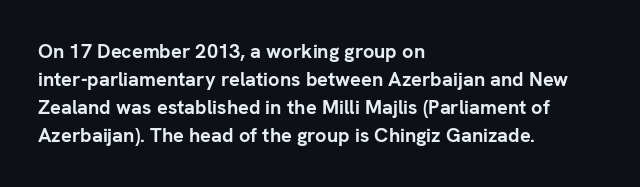
Q: Is the text bold? A: Yes.
Q: Is the text italic (slanted)? A: No, it is upright.
Q: Is the text underlined? A: No.
Q: How is the paragraph aligned? A: Left-aligned.
Q: Is the spacing between letters normal or unusually wide? A: Normal.
Q: Is the spacing between lines tight, normal or loose? A: Normal.
